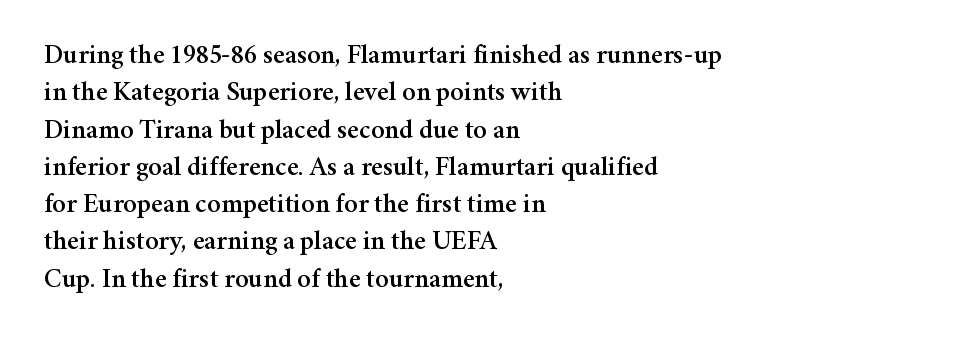
The image shows 27 px text type, upright; set left-aligned, normal line spacing (1.38x), normal letter spacing, not underlined.
